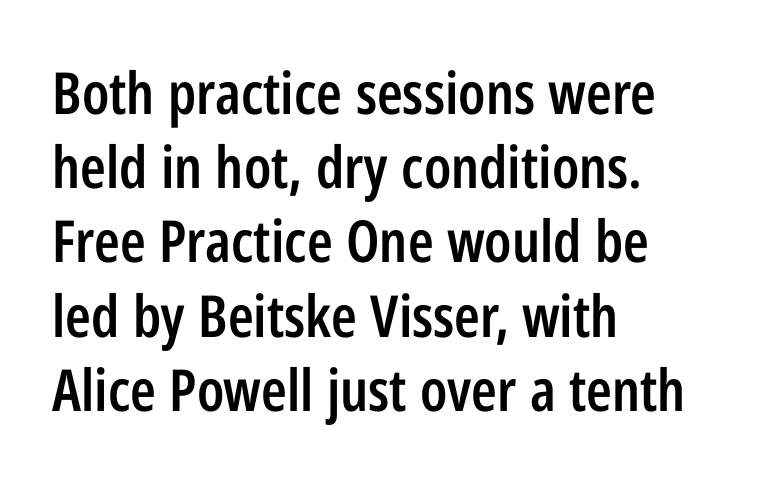
The image shows 58 px semibold, condensed sans-serif type, upright; set left-aligned, normal line spacing (1.28x), normal letter spacing, not underlined; low stroke contrast and a medium x-height.
